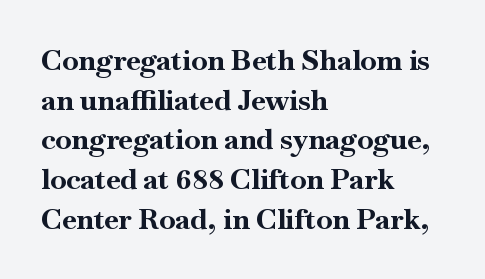
The image shows 29 px bold serif type, upright; set left-aligned, normal line spacing (1.37x), normal letter spacing, not underlined; high stroke contrast and a small x-height.
